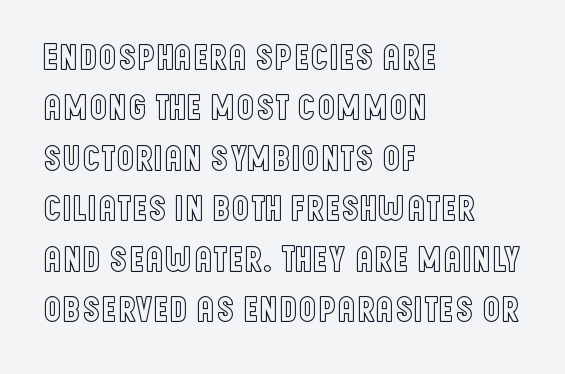
The image shows 36 px condensed type, upright; set left-aligned, normal line spacing (1.4x), normal letter spacing, not underlined; a large x-height.
